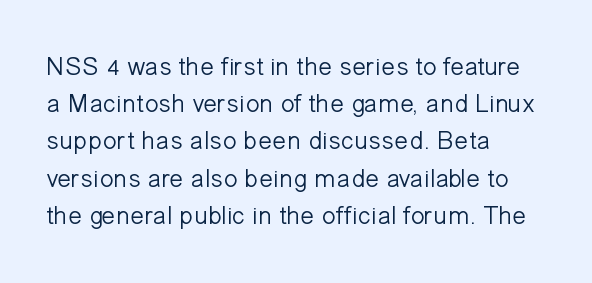
{"italic": "no", "bold": "no", "underline": "no", "align": "left", "line_spacing": "normal", "line_spacing_ratio": 1.43, "letter_spacing": "normal", "letter_spacing_em": 0.0, "glyph_px": 26}
